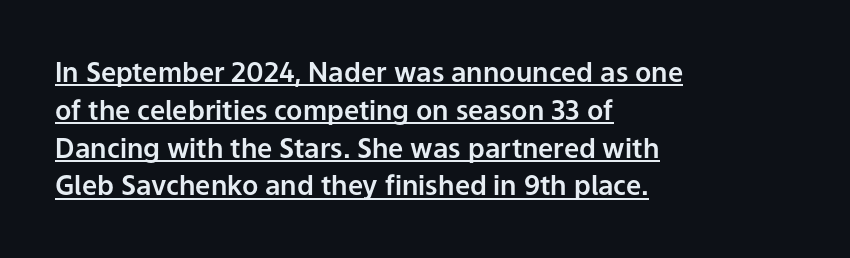
The image shows 27 px text type, upright; set left-aligned, normal line spacing (1.4x), normal letter spacing, underlined.
